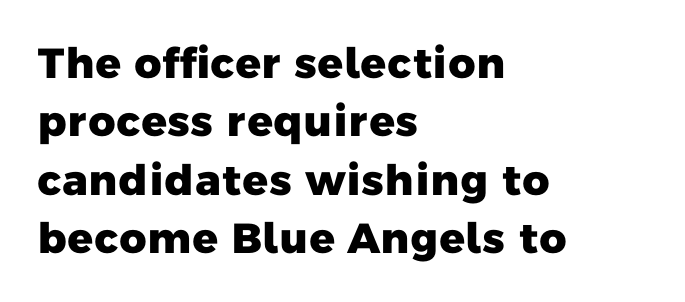
Is this a fixed-width face? No — the glyphs have proportional, varying widths. The passage shown is typeset with a sans-serif family. Caption: standard tracking, unaltered. Baseline-to-baseline distance is the conventional proportion of letter height.
